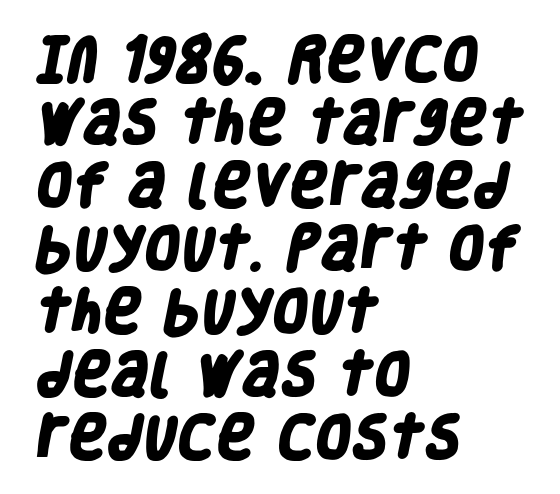
The image shows 47 px heavy, condensed sans-serif type; set left-aligned, normal line spacing (1.34x), normal letter spacing, not underlined; low stroke contrast and a large x-height.
